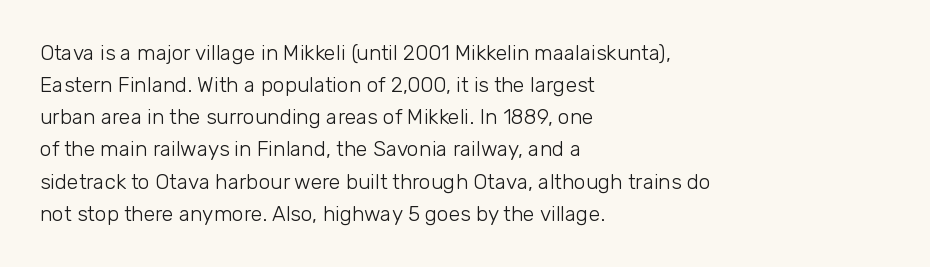
Is the block centered? No — it sits flush against the left margin. Honestly, the row spacing looks completely unremarkable. Check under the words: just untouched page. Ascenders rise straight up at ninety degrees. Nobody touched the tracking dial on this one.
